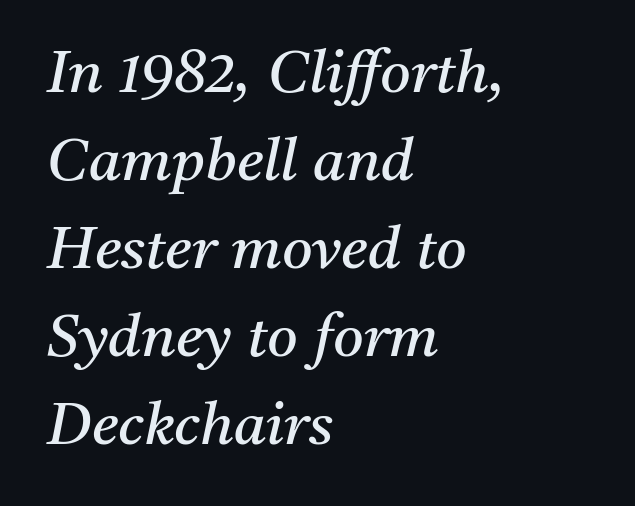
Q: Is the text bold? A: No.
Q: Is the text italic (slanted)? A: Yes, it leans right by about 11 degrees.
Q: Is the typeface a serif or a sans-serif typeface? A: Serif.
Q: Is the text underlined? A: No.
Q: How is the paragraph aligned? A: Left-aligned.
Q: Is the spacing between letters normal or unusually wide? A: Normal.
Q: Is the spacing between lines tight, normal or loose? A: Normal.
Q: Width (condensed, normal, or wide)? A: Normal.
Q: Stroke contrast? A: Medium.
Q: x-height? A: Medium.
Q: Monospaced? A: No.
